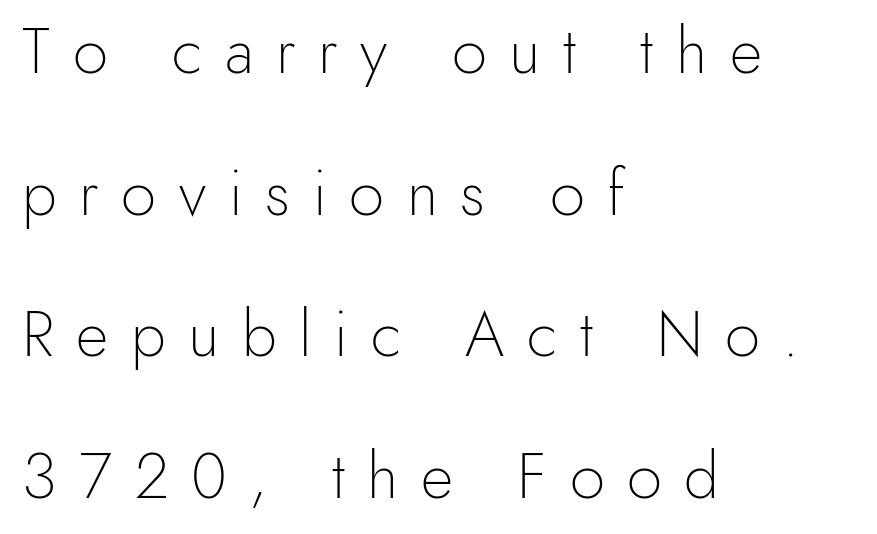
{"serif": "no", "italic": "no", "bold": "no", "weight": "light", "width": "normal", "x_height": "small", "monospaced": "no", "underline": "no", "align": "left", "line_spacing": "loose", "line_spacing_ratio": 2.25, "letter_spacing": "wide", "letter_spacing_em": 0.36, "glyph_px": 63}
